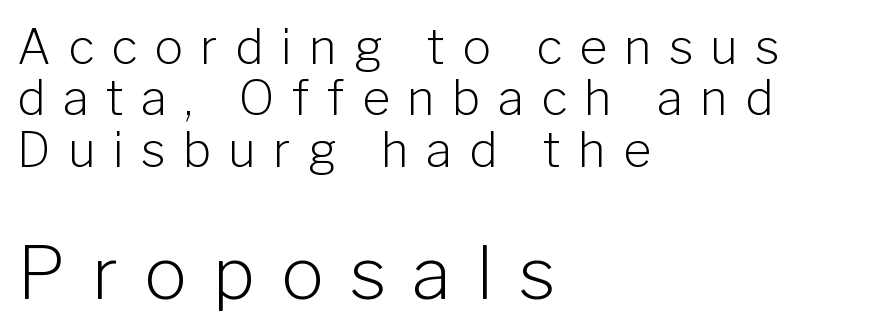
{"serif": "no", "italic": "no", "bold": "no", "weight": "light", "width": "normal", "stroke_contrast": "low", "x_height": "medium", "monospaced": "no", "underline": "no", "align": "left", "line_spacing": "tight", "line_spacing_ratio": 1.07, "letter_spacing": "wide", "letter_spacing_em": 0.36, "larger_block": "second", "size_ratio": 1.5, "glyph_px": 72}
